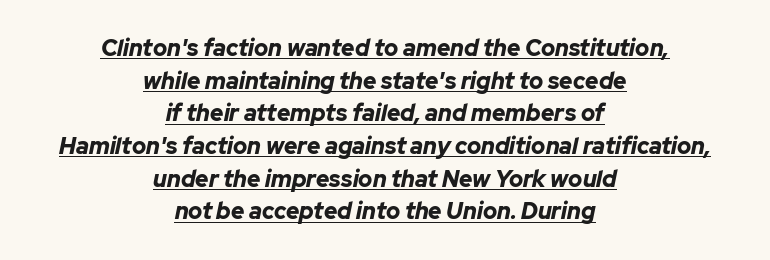
The image shows 23 px bold type, italic (leaning right); set centered, normal line spacing (1.42x), normal letter spacing, underlined.
